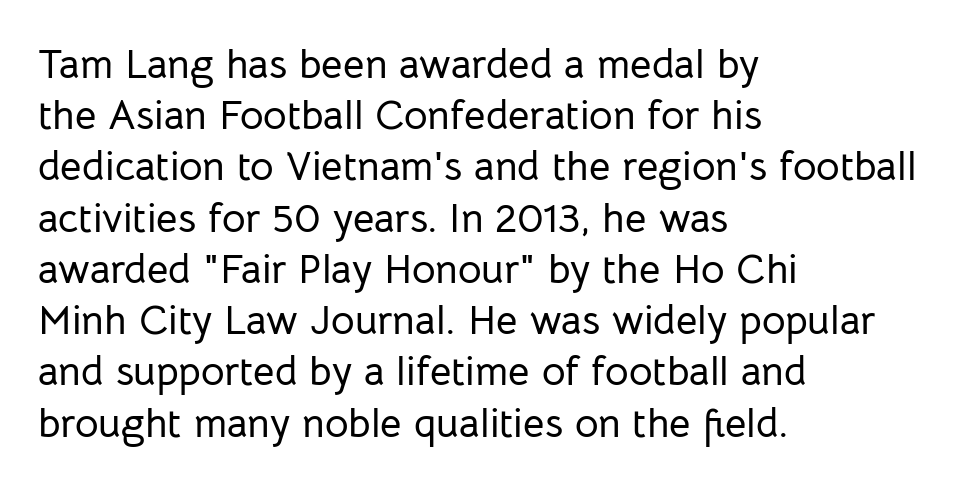
The image shows 41 px sans-serif type, upright; set left-aligned, normal line spacing (1.25x), normal letter spacing, not underlined; low stroke contrast and a medium x-height.
